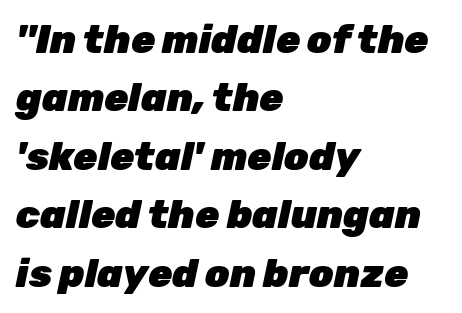
{"italic": "yes", "lean": "right", "slant_degrees": 12, "bold": "yes", "weight": "heavy", "width": "normal", "stroke_contrast": "low", "x_height": "medium", "monospaced": "no", "underline": "no", "align": "left", "line_spacing": "normal", "line_spacing_ratio": 1.5, "letter_spacing": "normal", "letter_spacing_em": 0.0, "glyph_px": 39}
